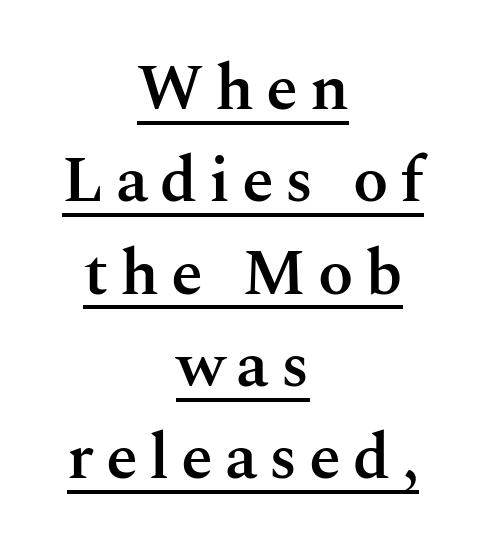
{"serif": "yes", "italic": "no", "bold": "semi", "weight": "semibold", "width": "normal", "stroke_contrast": "medium", "x_height": "medium", "monospaced": "no", "underline": "yes", "align": "center", "line_spacing": "normal", "line_spacing_ratio": 1.42, "glyph_px": 65}
